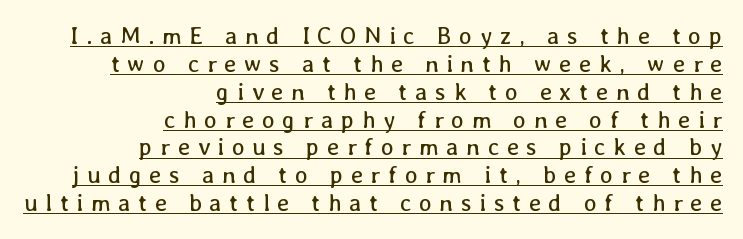
Caption: lettering with a line underneath. Weight: regular or lighter. The type sits square on the baseline with zero lean. One-word summary of the alignment: right. Honestly, the letter spacing is so wide it's the main thing you notice.
